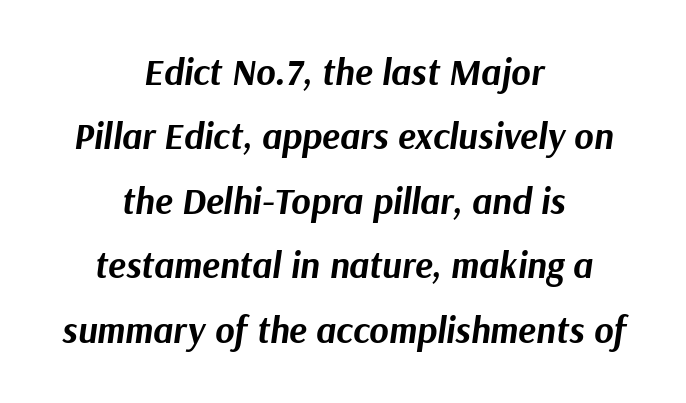
Think of a printed novel: that variable character pitch is what you see here. Does the weight exceed regular? Yes, all the way to bold. There is no visible air inserted between adjacent glyphs. Descenders hang freely into open space. One-word summary of the alignment: center. Would a proofreader flag this as italicized? Yes.
